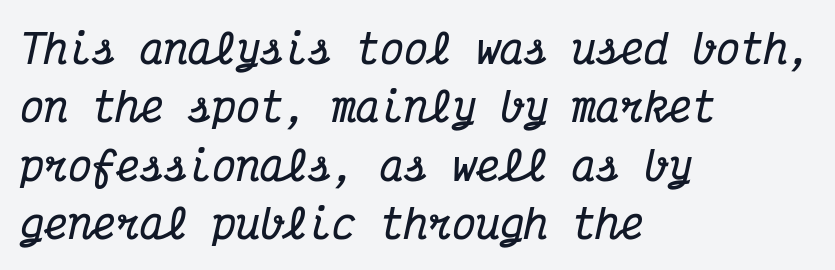
{"serif": "yes", "italic": "yes", "lean": "right", "slant_degrees": 12, "bold": "yes", "weight": "bold", "width": "condensed", "stroke_contrast": "medium", "x_height": "medium", "monospaced": "yes", "underline": "no", "align": "left", "line_spacing": "normal", "line_spacing_ratio": 1.46, "letter_spacing": "normal", "letter_spacing_em": 0.0, "glyph_px": 40}
